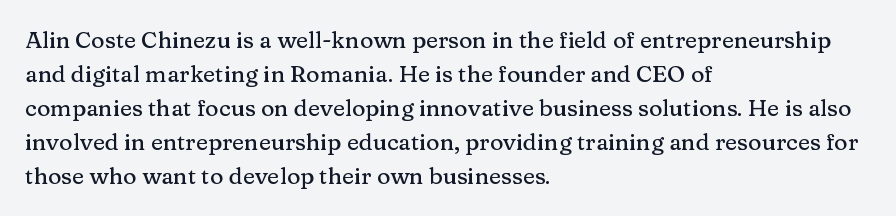
Q: Is the text italic (slanted)? A: No, it is upright.
Q: Is the text underlined? A: No.
Q: How is the paragraph aligned? A: Left-aligned.
Q: Is the spacing between letters normal or unusually wide? A: Normal.
Q: Is the spacing between lines tight, normal or loose? A: Normal.
